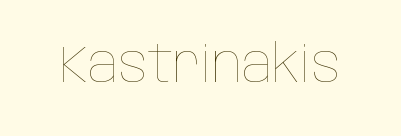
The image shows 51 px thin, condensed type, upright; set normal letter spacing, not underlined; low stroke contrast and a large x-height.
